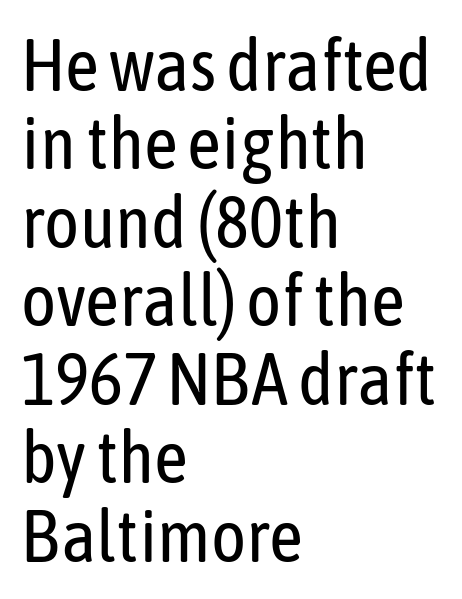
Leading: reduced. Each word holds together tightly as a unit, with standard inter-letter gaps. This sample has the flowing, uneven cadence of proportional lettering. A typesetter would mark this as roman, not italic. Type without underlining. Stroke thickness stays within the range of a standard reading face or lighter.
